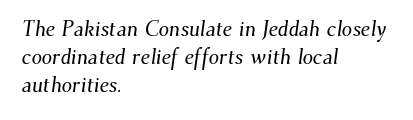
The rag falls on the right side of this text block. The baseline area is clear. Vertically, the passage feels balanced, rows spaced as you'd expect. Short note: letters normally spaced.
